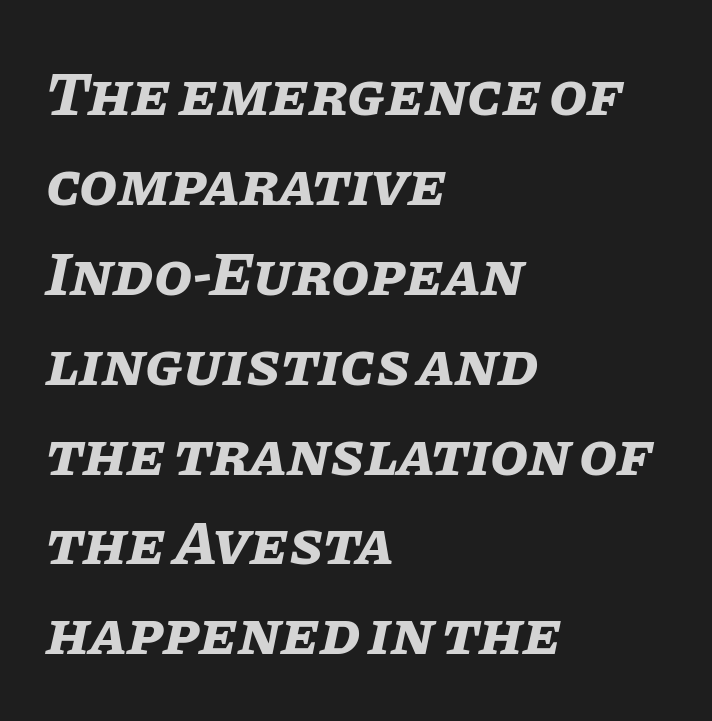
The image shows 62 px bold type, italic (leaning right); set left-aligned, normal line spacing (1.45x), normal letter spacing, not underlined; low stroke contrast and a large x-height.
